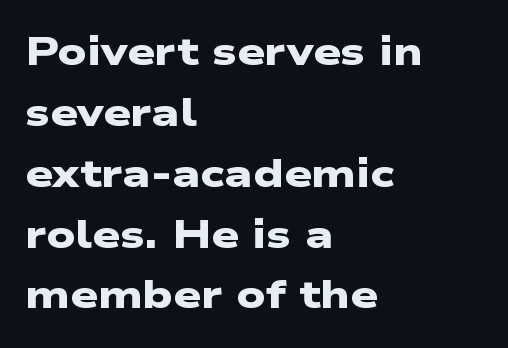
Which margin do the lines hug? The left one — the right edge is uneven. These words are printed bold, with thick strokes throughout. This sample uses a sans-serif face. Any mark beneath the type? The region is blank.
